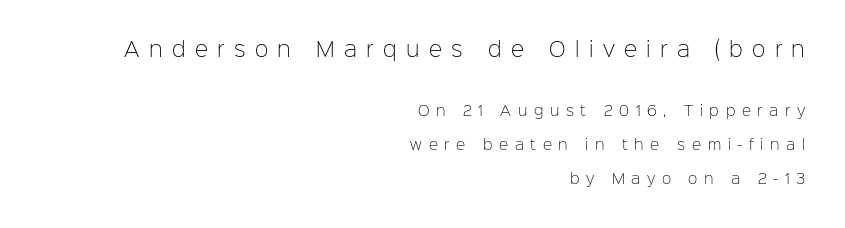
Line spacing here is loose. Posture: vertical. The first block has been scaled up relative to the second. This reads as an unemphasized weight, regular at the heaviest. Check under the words: just untouched page.
